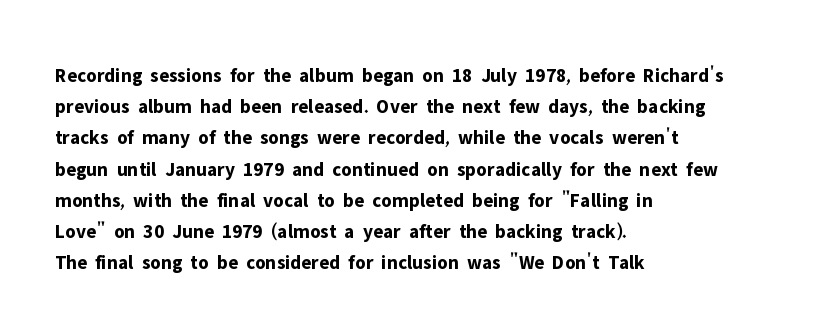
Beneath every word, the page is bare. The letterforms sit shoulder to shoulder at normal distance. The typesetter chose a ragged-right arrangement here. What weight is shown? A full bold with thick strokes.
